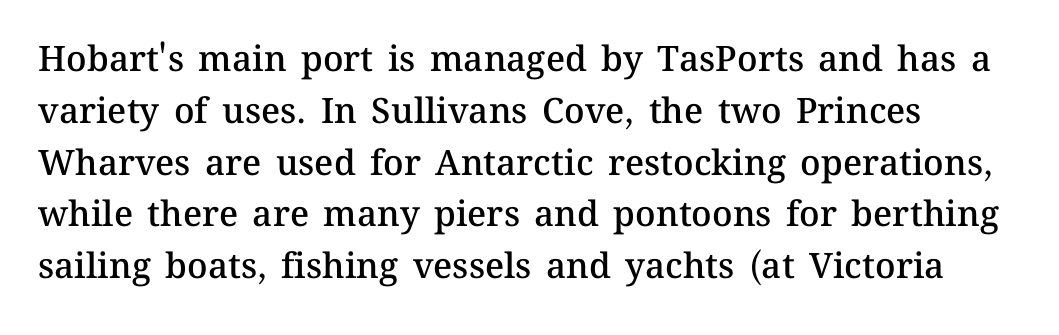
Does the copy run flush right? No — it runs flush left. Between one letter and the next there's only the usual sliver of space. The space between consecutive lines is moderate. Here the designer chose a conventional face with non-uniform glyph widths. Decoration check: the copy has no underline. What weight is shown? A semibold, between regular and bold.
